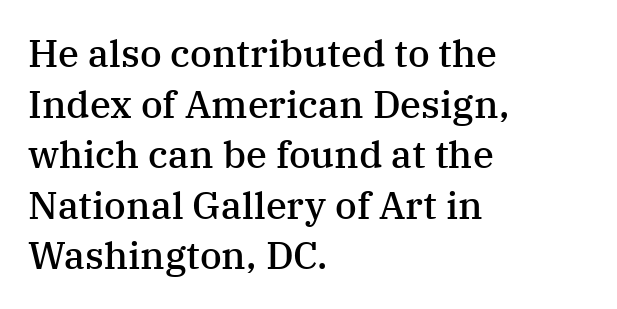
The image shows 38 px semibold serif type, upright; set left-aligned, normal line spacing (1.33x), normal letter spacing, not underlined; medium stroke contrast and a medium x-height.
